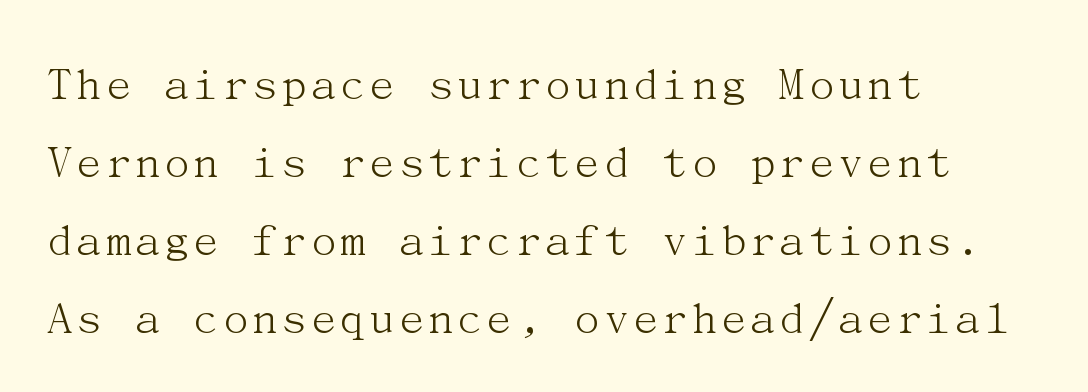
The image shows 50 px light serif type, upright; set left-aligned, normal line spacing (1.56x), normal letter spacing, not underlined; medium stroke contrast and a medium x-height.
